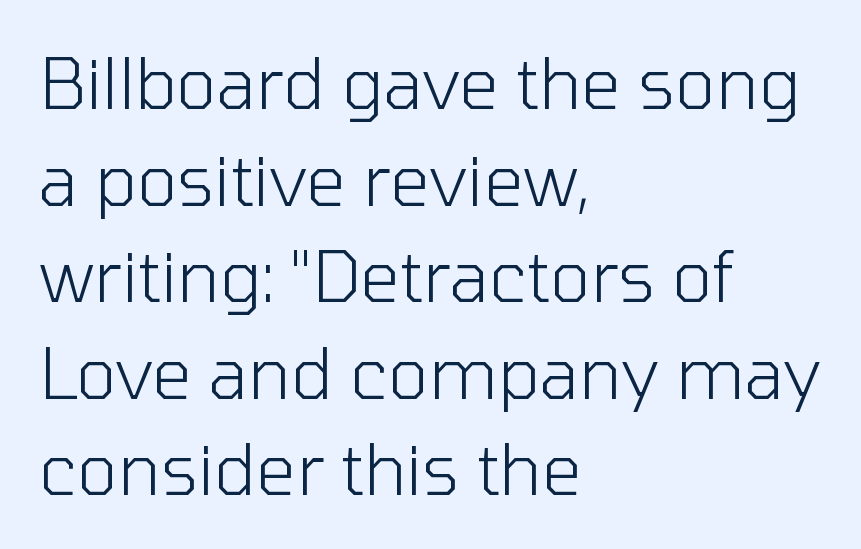
Q: Is the text bold? A: No.
Q: Is the text italic (slanted)? A: No, it is upright.
Q: Is the typeface a serif or a sans-serif typeface? A: Sans-serif.
Q: Is the text underlined? A: No.
Q: How is the paragraph aligned? A: Left-aligned.
Q: Is the spacing between letters normal or unusually wide? A: Normal.
Q: Is the spacing between lines tight, normal or loose? A: Normal.
Q: Width (condensed, normal, or wide)? A: Normal.
Q: Stroke contrast? A: Low.
Q: x-height? A: Medium.
Q: Monospaced? A: No.
